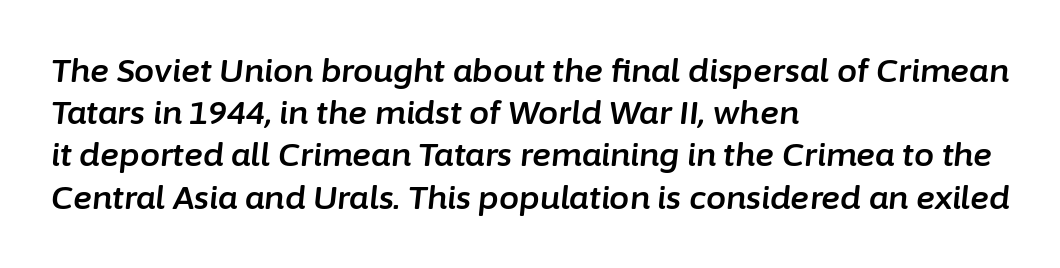
{"italic": "yes", "lean": "right", "slant_degrees": 6, "width": "normal", "stroke_contrast": "low", "x_height": "medium", "monospaced": "no", "underline": "no", "align": "left", "line_spacing": "normal", "line_spacing_ratio": 1.32, "letter_spacing": "normal", "letter_spacing_em": 0.0, "glyph_px": 32}
